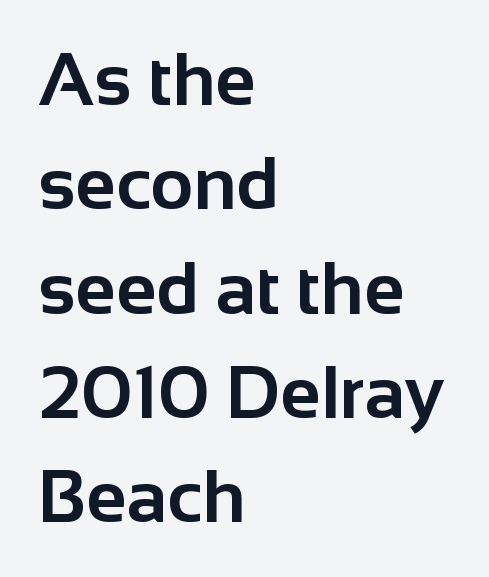
{"serif": "no", "italic": "no", "bold": "yes", "weight": "bold", "width": "normal", "stroke_contrast": "low", "x_height": "medium", "monospaced": "no", "underline": "no", "align": "left", "line_spacing": "normal", "line_spacing_ratio": 1.41, "letter_spacing": "normal", "letter_spacing_em": 0.0, "glyph_px": 74}
